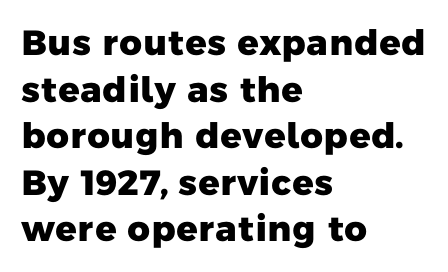
The image shows 35 px heavy sans-serif type; set left-aligned, normal line spacing (1.33x), normal letter spacing, not underlined; low stroke contrast and a medium x-height.
